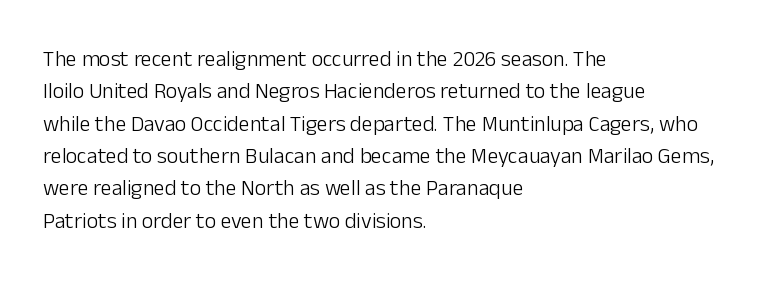
Does extra space separate the letters? No, they use regular spacing. Compared with a typical body face, this is equally light or lighter still. Casual observation: everything's shoved over to the left. This sample keeps an unexceptional amount of space between lines.
